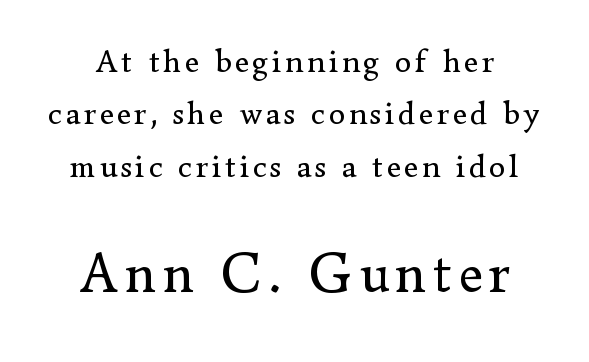
The image shows 57 px regular-weight serif type, upright; set normal line spacing (1.59x), not underlined; the second (bottom) block is 1.73x larger; low stroke contrast and a small x-height.
